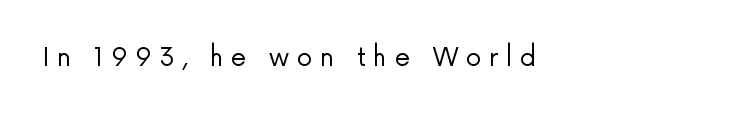
Observe the wide spacing: letters keep a clear distance from each other. Do the letters lean? They stand straight. Only glyphs here, with clear space below each row. Weight: not bold — regular or lighter.
